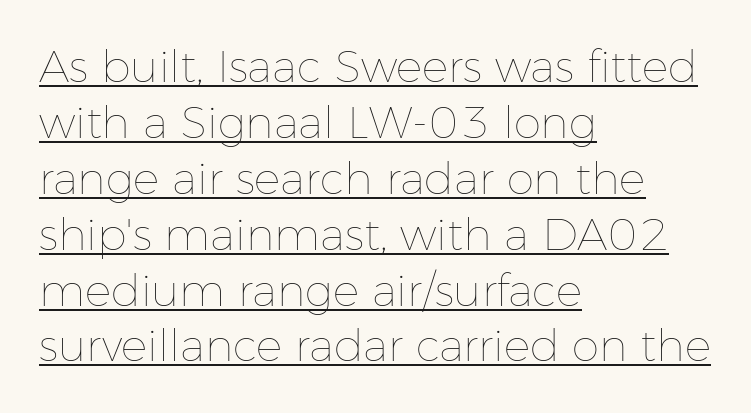
Unlike italic type, these characters show no tilt at all. Compared with a typical body face, this is equally light or lighter still. This sample carries an underscore along the baseline area. There is no visible air inserted between adjacent glyphs.
